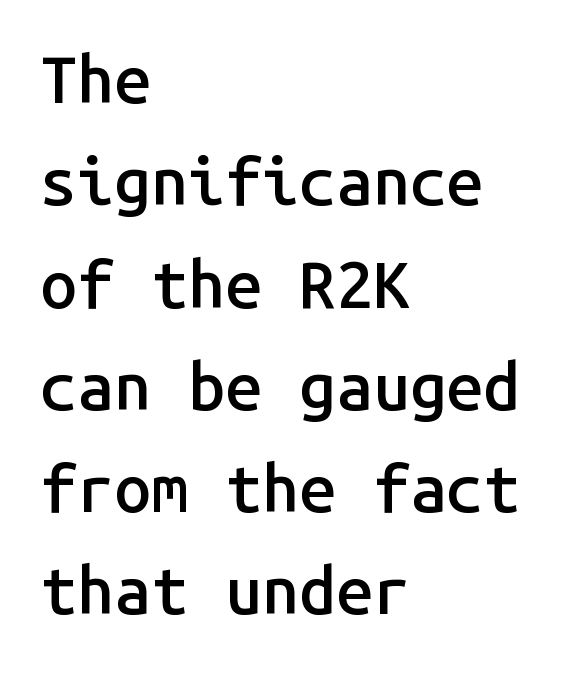
This rendering employs a face without finishing strokes, i.e., a sans-serif. Underlining? Definitely not there. In terms of weight, the rendering is demibold, just under bold. These lines sit exactly where default settings would place them. This sample is left-justified, so line endings fall wherever the words run out.
